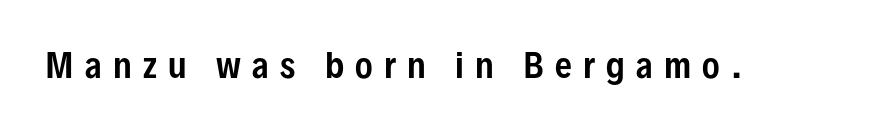
It's the straight-up-and-down kind of type. This sample uses a sans-serif face. The glyphs are unaccompanied by any horizontal stroke below them. In terms of letterspacing, this is a distinctly airy, spread setting. Varying glyph widths throughout — classic text-font behaviour.
